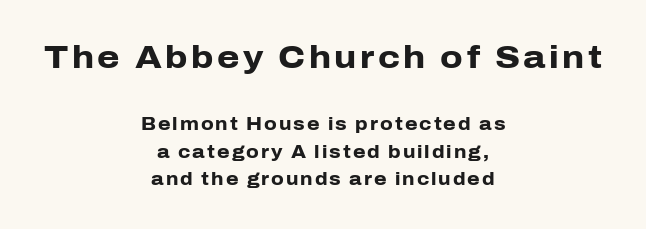
Q: Is the text bold? A: Yes.
Q: Is the text italic (slanted)? A: No, it is upright.
Q: Is the typeface a serif or a sans-serif typeface? A: Sans-serif.
Q: Is the text underlined? A: No.
Q: How is the paragraph aligned? A: Centered.
Q: Is the spacing between lines tight, normal or loose? A: Normal.
Q: Which block of text is set in a larger size, the first (top) or the second (bottom)? A: The first (top) one.
Q: Width (condensed, normal, or wide)? A: Normal.
Q: Stroke contrast? A: Low.
Q: x-height? A: Medium.
Q: Monospaced? A: No.
